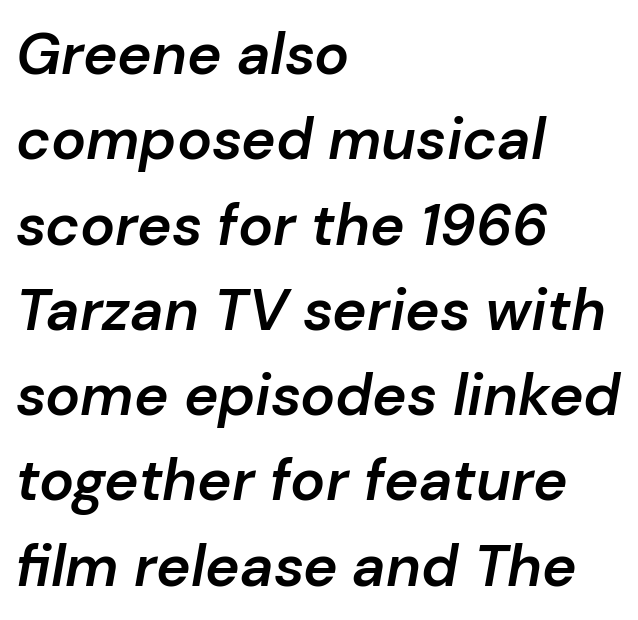
The image shows 58 px semibold type, italic (leaning right); set left-aligned, normal line spacing (1.47x), normal letter spacing, not underlined; low stroke contrast and a medium x-height.
